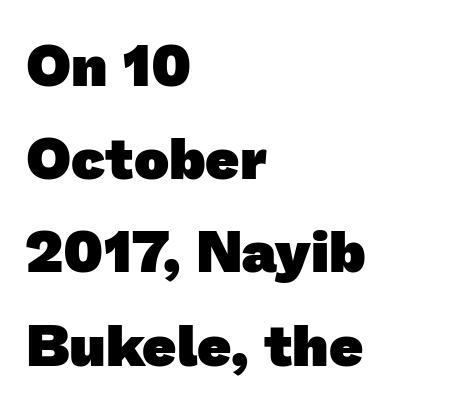
Q: Is the text bold? A: Yes.
Q: Is the typeface a serif or a sans-serif typeface? A: Sans-serif.
Q: Is the text underlined? A: No.
Q: How is the paragraph aligned? A: Left-aligned.
Q: Is the spacing between letters normal or unusually wide? A: Normal.
Q: Is the spacing between lines tight, normal or loose? A: Normal.
Q: Width (condensed, normal, or wide)? A: Normal.
Q: Stroke contrast? A: Low.
Q: x-height? A: Medium.
Q: Monospaced? A: No.
